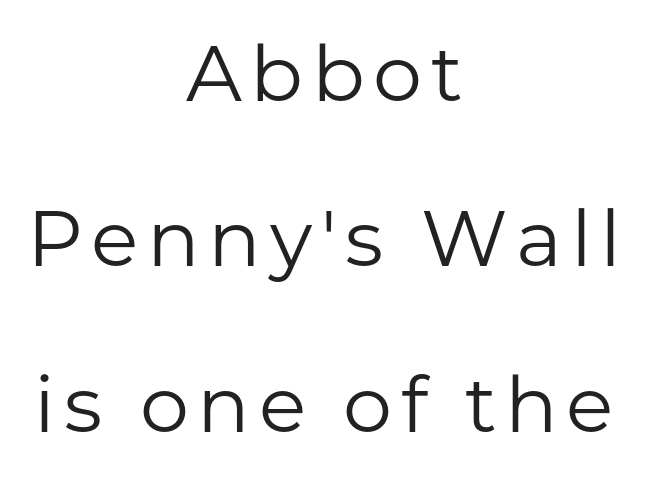
This is not heavy type; no bold has been used. When letters stand straight like this, we call the style roman or upright. Clear beneath every line of the passage. Grotesque or geometric, the face here clearly has no serifs.
